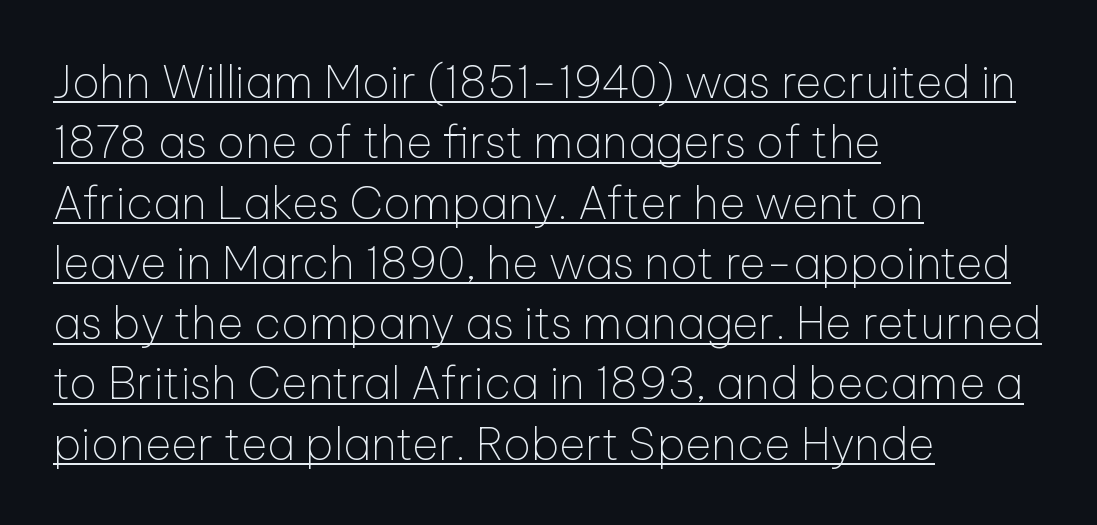
Is this a fixed-width face? No — the glyphs have proportional, varying widths. Short and long lines alike share a common starting point at left. This rendering employs a face without finishing strokes, i.e., a sans-serif. The rendering uses a moderate line-height, typical for paragraphs.
